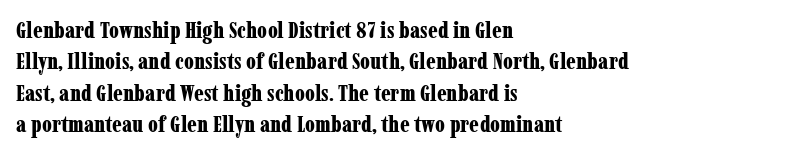
The image shows 23 px bold type, upright; set left-aligned, normal line spacing (1.36x), normal letter spacing, not underlined.
